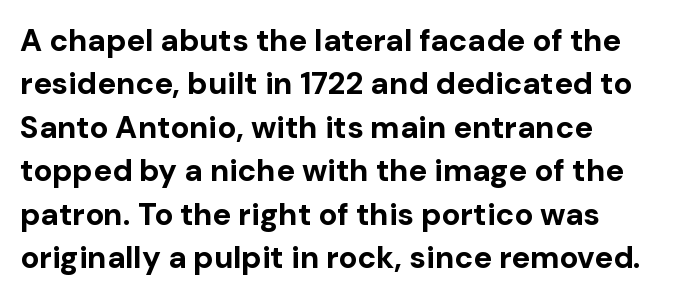
Q: Is the text bold? A: Yes.
Q: Is the text italic (slanted)? A: No, it is upright.
Q: Is the typeface a serif or a sans-serif typeface? A: Sans-serif.
Q: Is the text underlined? A: No.
Q: How is the paragraph aligned? A: Left-aligned.
Q: Is the spacing between letters normal or unusually wide? A: Normal.
Q: Is the spacing between lines tight, normal or loose? A: Normal.
Q: Width (condensed, normal, or wide)? A: Normal.
Q: Stroke contrast? A: Low.
Q: x-height? A: Medium.
Q: Monospaced? A: No.
